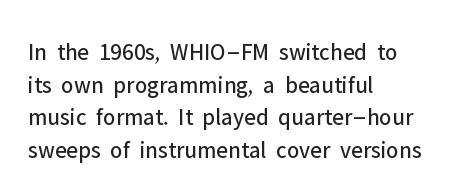
The image shows 24 px text type, upright; set left-aligned, normal line spacing (1.36x), normal letter spacing, not underlined.
